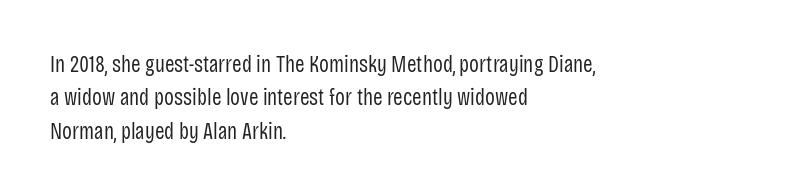
The image shows 23 px text type, upright; set left-aligned, normal line spacing (1.45x), normal letter spacing, not underlined.
